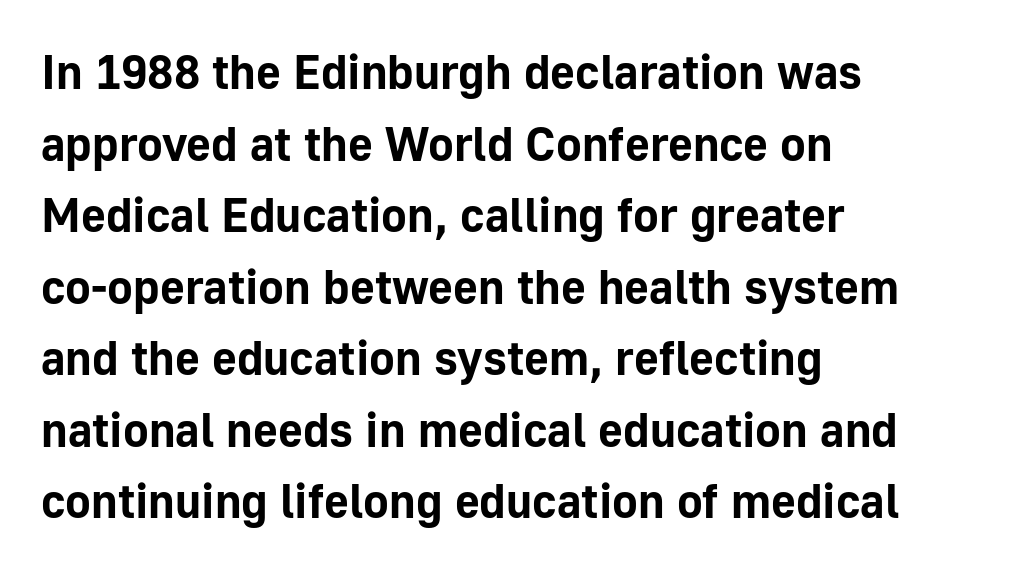
{"serif": "no", "italic": "no", "bold": "yes", "weight": "bold", "width": "normal", "stroke_contrast": "low", "x_height": "medium", "monospaced": "no", "underline": "no", "align": "left", "line_spacing": "normal", "line_spacing_ratio": 1.49, "letter_spacing": "normal", "letter_spacing_em": 0.0, "glyph_px": 48}
